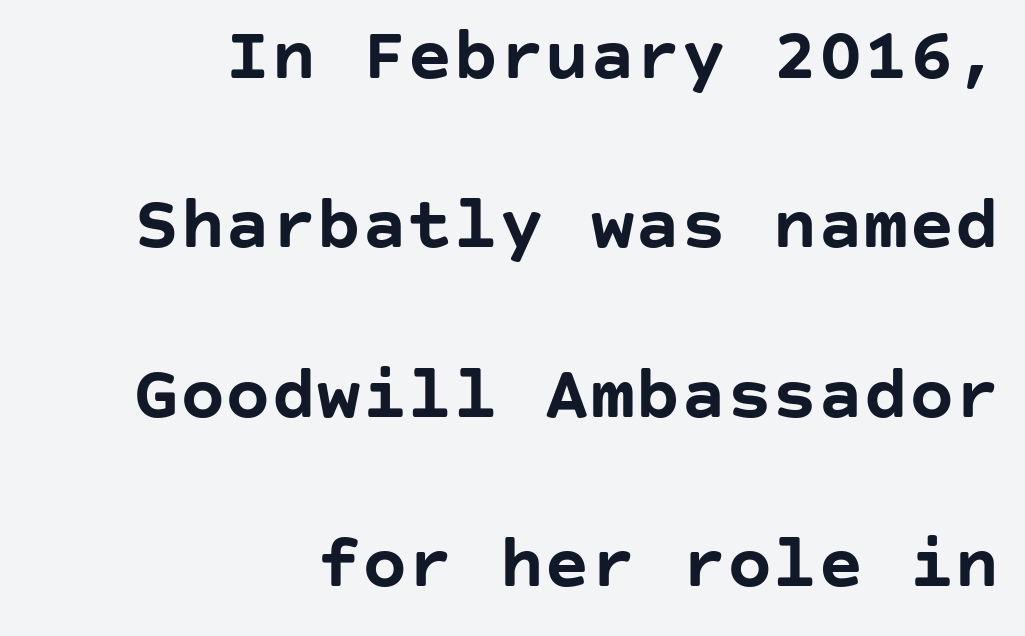
The image shows 76 px semibold sans-serif type, upright; set right-aligned, loose line spacing (2.23x), normal letter spacing, not underlined; low stroke contrast and a large x-height.
